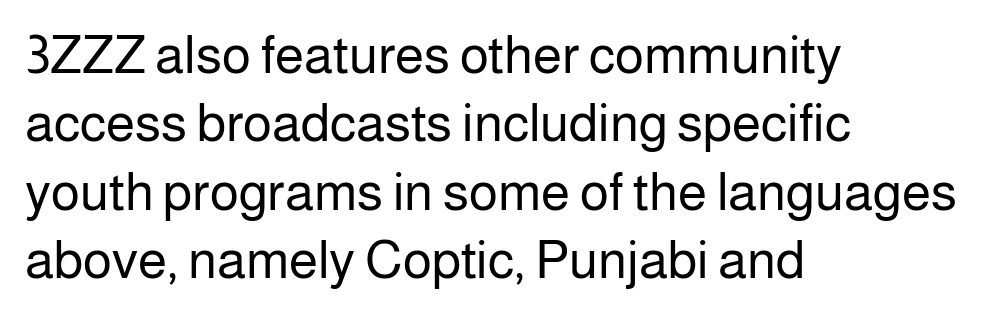
Q: Is the text bold? A: No.
Q: Is the text italic (slanted)? A: No, it is upright.
Q: Is the typeface a serif or a sans-serif typeface? A: Sans-serif.
Q: Is the text underlined? A: No.
Q: How is the paragraph aligned? A: Left-aligned.
Q: Is the spacing between letters normal or unusually wide? A: Normal.
Q: Is the spacing between lines tight, normal or loose? A: Normal.
Q: Width (condensed, normal, or wide)? A: Normal.
Q: Stroke contrast? A: Low.
Q: x-height? A: Medium.
Q: Monospaced? A: No.
